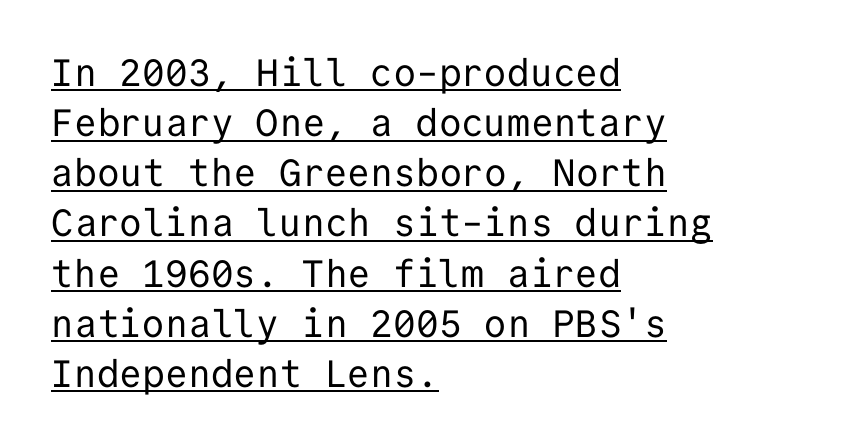
Q: Is the text bold? A: No.
Q: Is the text italic (slanted)? A: No, it is upright.
Q: Is the typeface a serif or a sans-serif typeface? A: Sans-serif.
Q: Is the text underlined? A: Yes.
Q: How is the paragraph aligned? A: Left-aligned.
Q: Is the spacing between letters normal or unusually wide? A: Normal.
Q: Is the spacing between lines tight, normal or loose? A: Normal.
Q: Width (condensed, normal, or wide)? A: Normal.
Q: Stroke contrast? A: Low.
Q: x-height? A: Medium.
Q: Monospaced? A: Yes.
